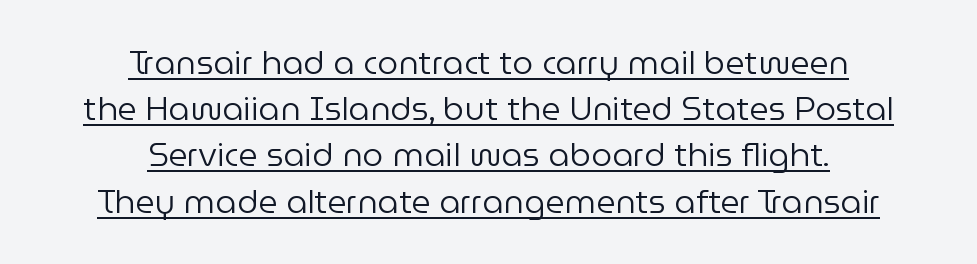
{"serif": "no", "italic": "no", "bold": "no", "weight": "regular", "width": "normal", "stroke_contrast": "low", "x_height": "medium", "monospaced": "no", "underline": "yes", "align": "center", "line_spacing": "normal", "line_spacing_ratio": 1.4, "letter_spacing": "normal", "letter_spacing_em": 0.0, "glyph_px": 33}
